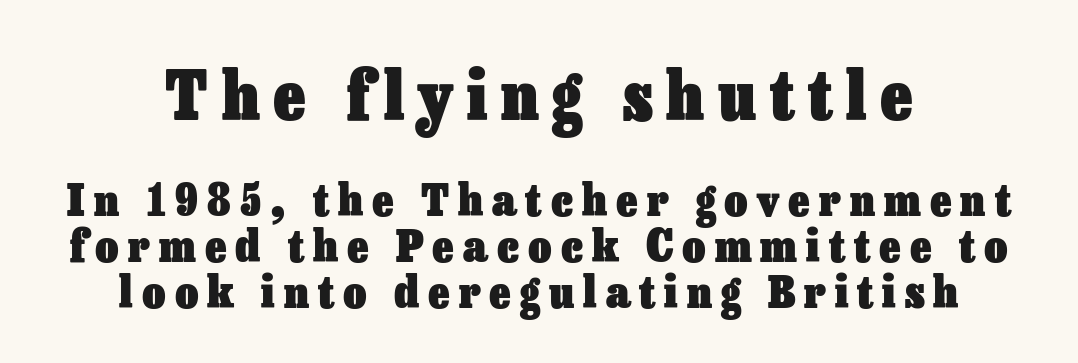
Q: Is the text bold? A: Yes.
Q: Is the text italic (slanted)? A: No, it is upright.
Q: Is the text underlined? A: No.
Q: How is the paragraph aligned? A: Centered.
Q: Is the spacing between letters normal or unusually wide? A: Unusually wide.
Q: Is the spacing between lines tight, normal or loose? A: Tight.
Q: Which block of text is set in a larger size, the first (top) or the second (bottom)? A: The first (top) one.
Q: Width (condensed, normal, or wide)? A: Normal.
Q: Stroke contrast? A: Low.
Q: x-height? A: Medium.
Q: Monospaced? A: No.
